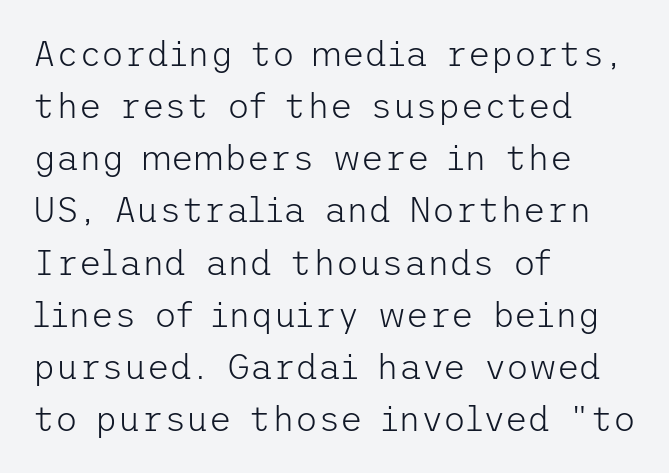
The image shows 35 px light sans-serif type, upright; set left-aligned, normal line spacing (1.49x), normal letter spacing, not underlined; low stroke contrast and a medium x-height.
